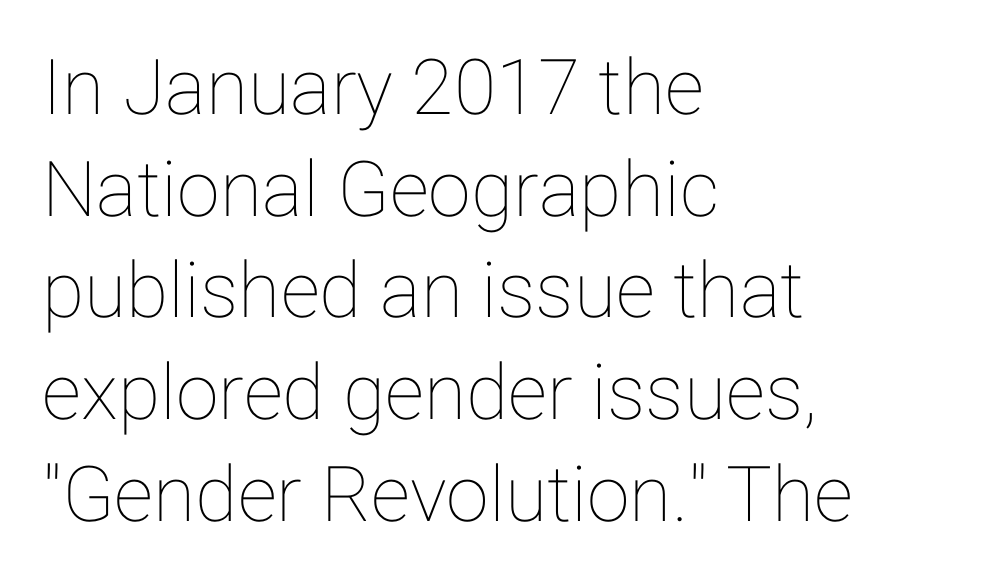
The image shows 77 px text type, upright; set left-aligned, normal line spacing (1.32x), normal letter spacing, not underlined; low stroke contrast and a medium x-height.
